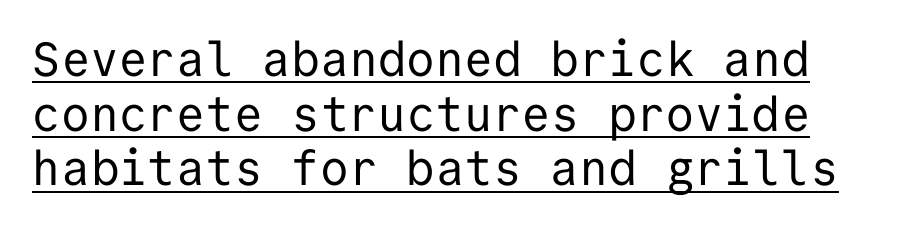
Posture: straight, roman, zero tilt. I'd call this a sans setting — the letters go barefoot. The rendering uses typewriter-style spacing with identical character cells. The passage shown is not bold in any degree. Notice how descenders almost collide with the ascenders below — that's tight leading. Emphasis is given by a line drawn under the lettering.
